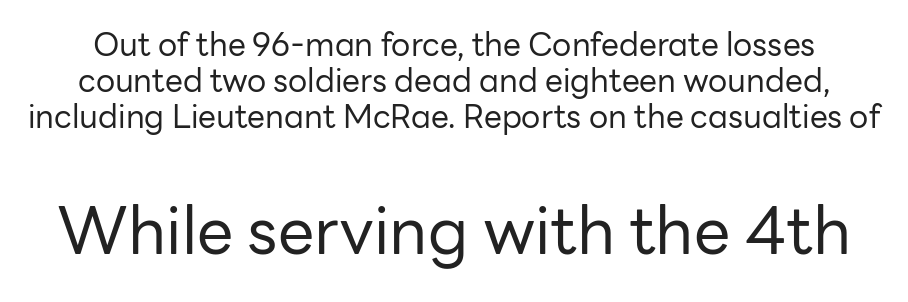
Q: Is the text bold? A: No.
Q: Is the text italic (slanted)? A: No, it is upright.
Q: Is the typeface a serif or a sans-serif typeface? A: Sans-serif.
Q: Is the text underlined? A: No.
Q: Is the spacing between letters normal or unusually wide? A: Normal.
Q: Is the spacing between lines tight, normal or loose? A: Tight.
Q: Which block of text is set in a larger size, the first (top) or the second (bottom)? A: The second (bottom) one.
Q: Width (condensed, normal, or wide)? A: Normal.
Q: Stroke contrast? A: Low.
Q: x-height? A: Medium.
Q: Monospaced? A: No.
